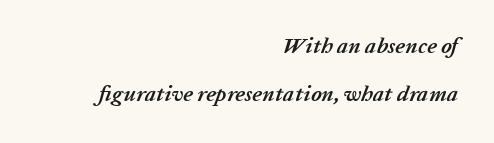
Q: Is the text bold? A: Yes.
Q: Is the text italic (slanted)? A: Yes, it leans right by about 20 degrees.
Q: Is the text underlined? A: No.
Q: How is the paragraph aligned? A: Right-aligned.
Q: Is the spacing between letters normal or unusually wide? A: Normal.
Q: Is the spacing between lines tight, normal or loose? A: Loose.
